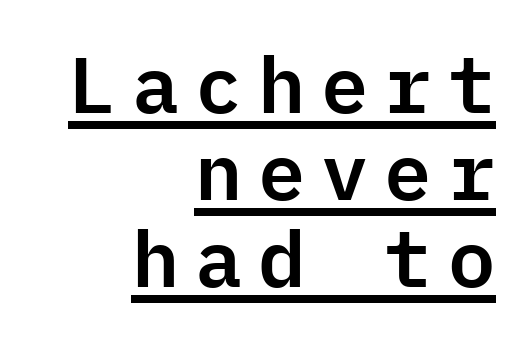
Q: Is the text italic (slanted)? A: No, it is upright.
Q: Is the typeface a serif or a sans-serif typeface? A: Sans-serif.
Q: Is the text underlined? A: Yes.
Q: How is the paragraph aligned? A: Right-aligned.
Q: Is the spacing between letters normal or unusually wide? A: Unusually wide.
Q: Is the spacing between lines tight, normal or loose? A: Tight.
Q: Width (condensed, normal, or wide)? A: Normal.
Q: Stroke contrast? A: Low.
Q: x-height? A: Medium.
Q: Monospaced? A: Yes.
